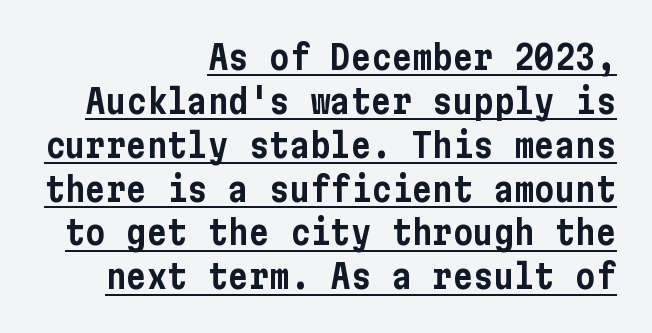
The image shows 34 px condensed sans-serif type, upright; set right-aligned, normal line spacing (1.29x), normal letter spacing, underlined; low stroke contrast and a medium x-height.
